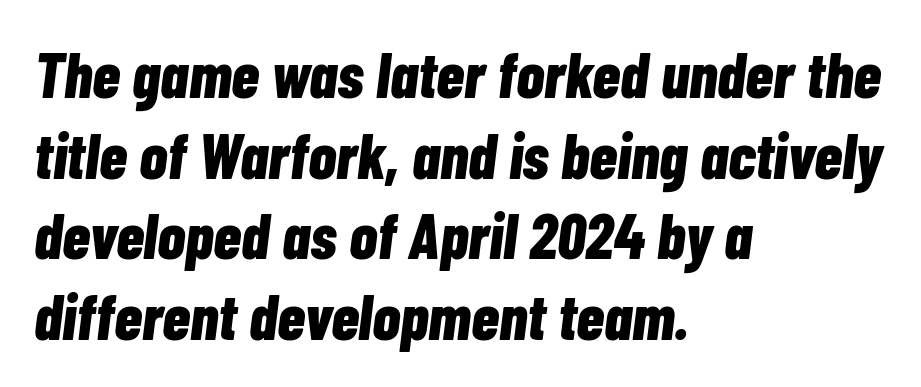
{"italic": "yes", "lean": "right", "slant_degrees": 7, "bold": "yes", "weight": "bold", "width": "condensed", "stroke_contrast": "low", "x_height": "medium", "monospaced": "no", "underline": "no", "align": "left", "line_spacing": "normal", "line_spacing_ratio": 1.26, "letter_spacing": "normal", "letter_spacing_em": 0.0, "glyph_px": 64}
